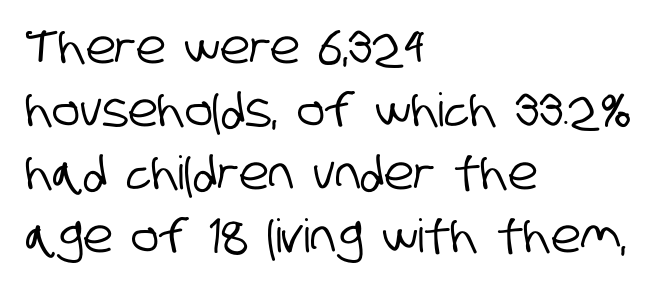
{"serif": "no", "width": "condensed", "stroke_contrast": "low", "x_height": "large", "monospaced": "no", "underline": "no", "align": "left", "line_spacing": "normal", "line_spacing_ratio": 1.37, "letter_spacing": "normal", "letter_spacing_em": 0.0, "glyph_px": 46}
